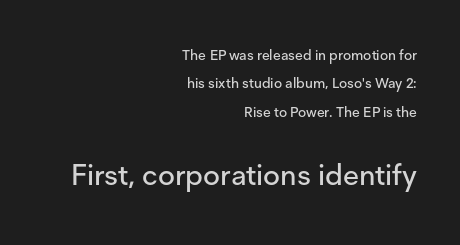
Q: Is the text italic (slanted)? A: No, it is upright.
Q: Is the typeface a serif or a sans-serif typeface? A: Sans-serif.
Q: Is the text underlined? A: No.
Q: How is the paragraph aligned? A: Right-aligned.
Q: Is the spacing between letters normal or unusually wide? A: Normal.
Q: Is the spacing between lines tight, normal or loose? A: Loose.
Q: Which block of text is set in a larger size, the first (top) or the second (bottom)? A: The second (bottom) one.
Q: Width (condensed, normal, or wide)? A: Normal.
Q: Stroke contrast? A: Low.
Q: x-height? A: Medium.
Q: Monospaced? A: No.
